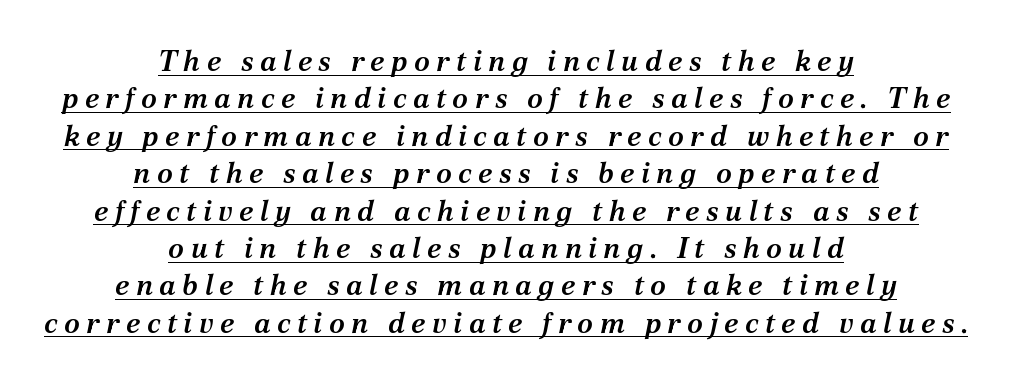
This is oblique type, the kind used for emphasis or titles. Each line of the rendering has a horizontal stroke beneath the glyphs. Is this a fixed-width face? No — the glyphs have proportional, varying widths. This sample uses expanded letter spacing, leaving extra air between glyphs.
